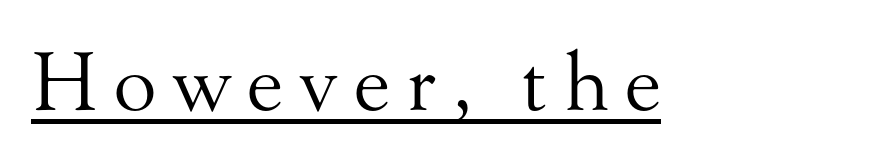
{"serif": "yes", "italic": "no", "bold": "no", "weight": "regular", "width": "normal", "stroke_contrast": "medium", "x_height": "small", "monospaced": "no", "underline": "yes", "letter_spacing": "wide", "letter_spacing_em": 0.2, "glyph_px": 79}
